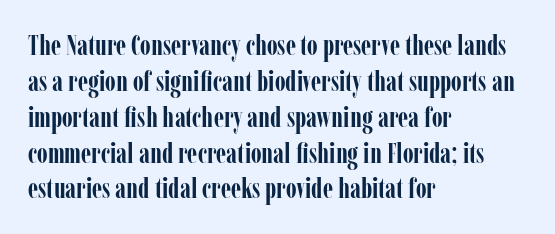
Q: Is the text bold? A: Yes.
Q: Is the text italic (slanted)? A: No, it is upright.
Q: Is the typeface a serif or a sans-serif typeface? A: Serif.
Q: Is the text underlined? A: No.
Q: How is the paragraph aligned? A: Left-aligned.
Q: Is the spacing between letters normal or unusually wide? A: Normal.
Q: Is the spacing between lines tight, normal or loose? A: Normal.
Q: Width (condensed, normal, or wide)? A: Condensed.
Q: Stroke contrast? A: Low.
Q: x-height? A: Medium.
Q: Monospaced? A: No.
